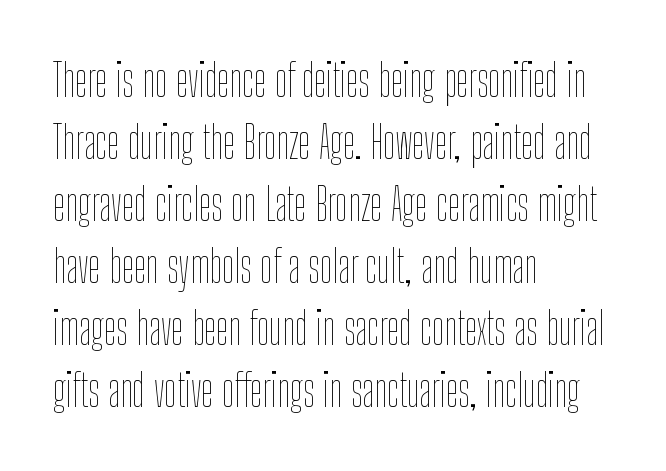
{"italic": "no", "bold": "no", "weight": "thin", "width": "condensed", "stroke_contrast": "low", "x_height": "medium", "monospaced": "no", "underline": "no", "align": "left", "line_spacing": "normal", "line_spacing_ratio": 1.41, "letter_spacing": "normal", "letter_spacing_em": 0.0, "glyph_px": 44}
